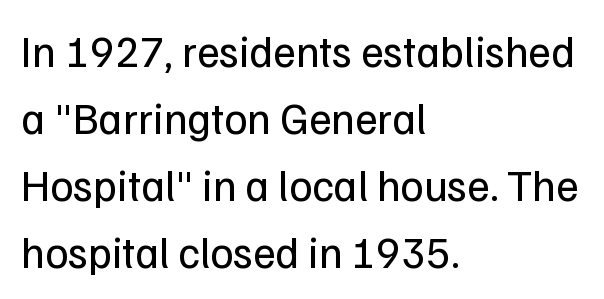
{"serif": "no", "italic": "no", "bold": "no", "weight": "regular", "width": "normal", "stroke_contrast": "low", "x_height": "medium", "monospaced": "no", "underline": "no", "align": "left", "line_spacing": "normal", "line_spacing_ratio": 1.52, "letter_spacing": "normal", "letter_spacing_em": 0.0, "glyph_px": 44}
